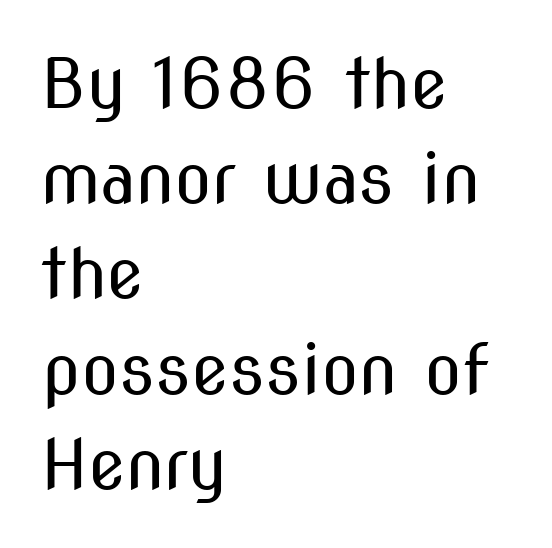
{"serif": "no", "italic": "no", "bold": "no", "weight": "regular", "width": "condensed", "stroke_contrast": "medium", "x_height": "medium", "monospaced": "no", "underline": "no", "align": "left", "line_spacing": "normal", "line_spacing_ratio": 1.38, "letter_spacing": "normal", "letter_spacing_em": 0.0, "glyph_px": 69}
